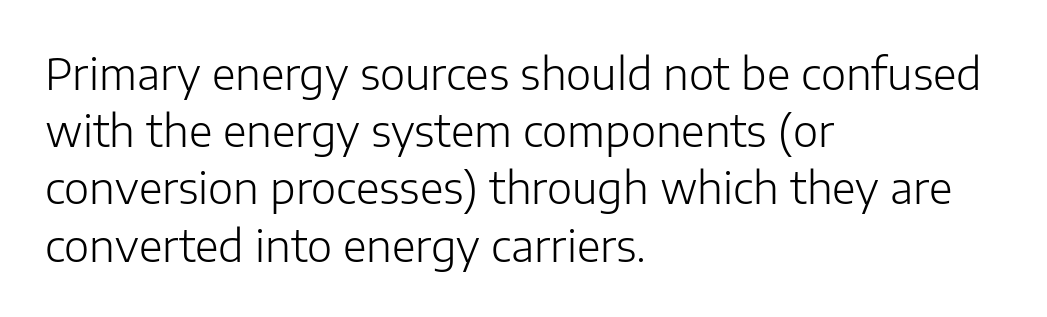
The designer went with a sans here, leaving each stem footless. A student would call this left alignment; a typographer would say flush left, rag right. Lines of text with bare space underneath. Every character sits straight up, as roman type does. Compared with a typical body face, this is equally light or lighter still. Evenly set lines give the paragraph a standard silhouette.
